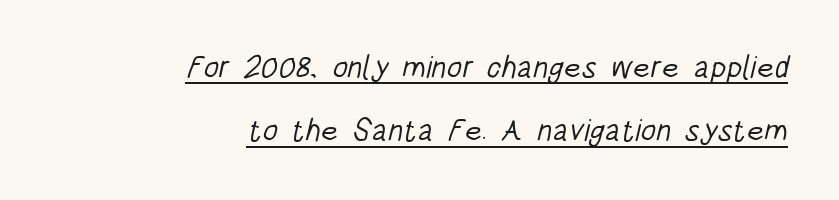
{"serif": "no", "bold": "no", "weight": "light", "width": "condensed", "stroke_contrast": "low", "x_height": "large", "monospaced": "no", "underline": "yes", "align": "right", "line_spacing": "loose", "line_spacing_ratio": 2.04, "letter_spacing": "normal", "letter_spacing_em": 0.0, "glyph_px": 31}
